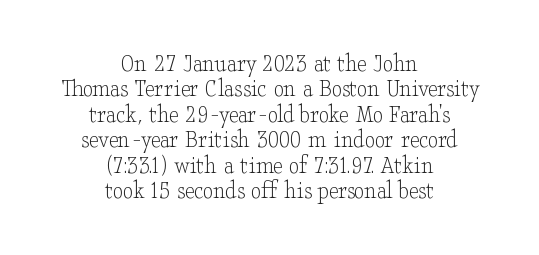
Q: Is the text bold? A: No.
Q: Is the text italic (slanted)? A: No, it is upright.
Q: Is the text underlined? A: No.
Q: How is the paragraph aligned? A: Centered.
Q: Is the spacing between letters normal or unusually wide? A: Normal.
Q: Is the spacing between lines tight, normal or loose? A: Tight.
